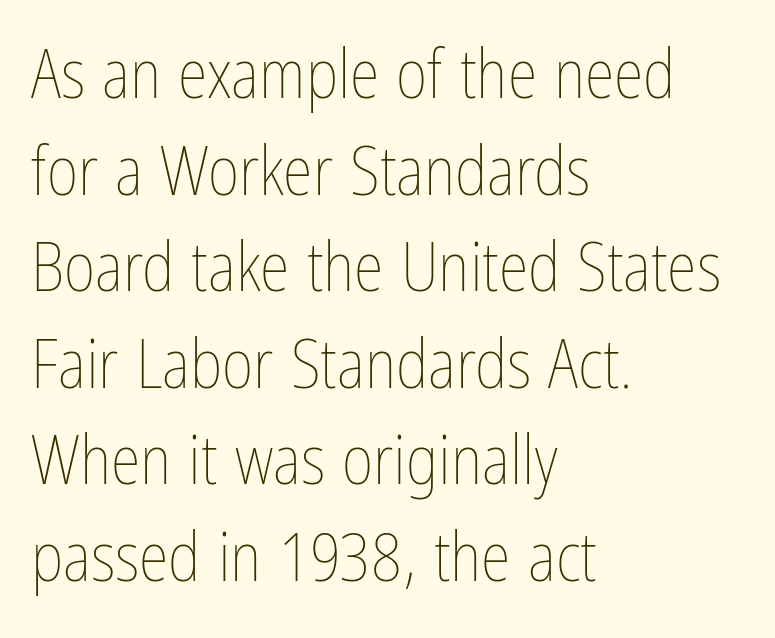
The image shows 68 px thin, condensed type, upright; set left-aligned, normal line spacing (1.42x), normal letter spacing, not underlined; low stroke contrast and a medium x-height.
